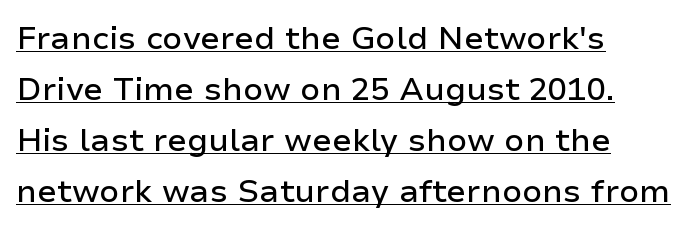
{"serif": "no", "italic": "no", "width": "normal", "stroke_contrast": "low", "x_height": "medium", "monospaced": "no", "underline": "yes", "align": "left", "line_spacing": "normal", "line_spacing_ratio": 1.59, "letter_spacing": "normal", "letter_spacing_em": 0.0, "glyph_px": 32}
